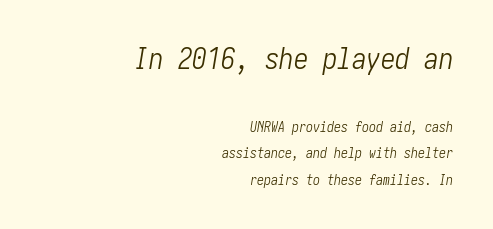
Q: Is the text bold? A: No.
Q: Is the text italic (slanted)? A: Yes, it leans right by about 10 degrees.
Q: Is the text underlined? A: No.
Q: How is the paragraph aligned? A: Right-aligned.
Q: Is the spacing between letters normal or unusually wide? A: Normal.
Q: Which block of text is set in a larger size, the first (top) or the second (bottom)? A: The first (top) one.
Q: Width (condensed, normal, or wide)? A: Condensed.
Q: Stroke contrast? A: Low.
Q: x-height? A: Medium.
